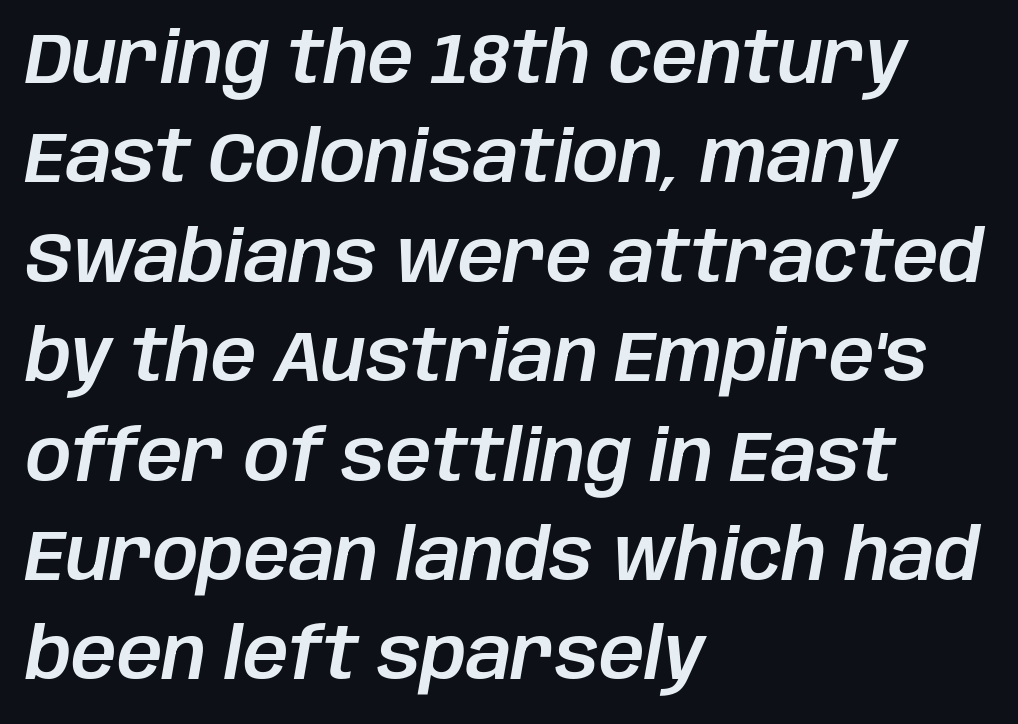
{"italic": "yes", "lean": "right", "slant_degrees": 10, "width": "normal", "stroke_contrast": "low", "x_height": "large", "monospaced": "no", "underline": "no", "align": "left", "line_spacing": "normal", "line_spacing_ratio": 1.4, "letter_spacing": "normal", "letter_spacing_em": 0.0, "glyph_px": 71}
